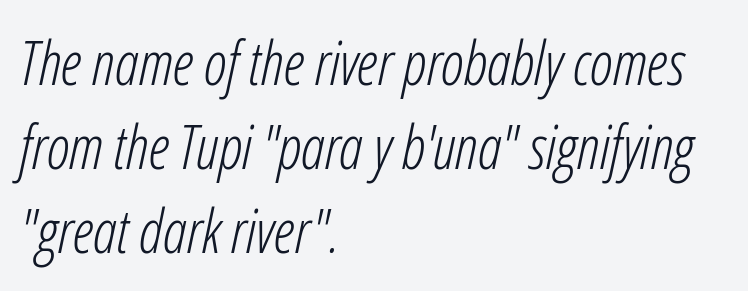
Stroke thickness stays within the range of a standard reading face or lighter. Rendered with sloped, italic letterforms. Short and long lines alike share a common starting point at left. A typesetter would call this zero additional tracking. Clear beneath every line of the passage. You could not count columns in this text — the font is proportionally spaced.
